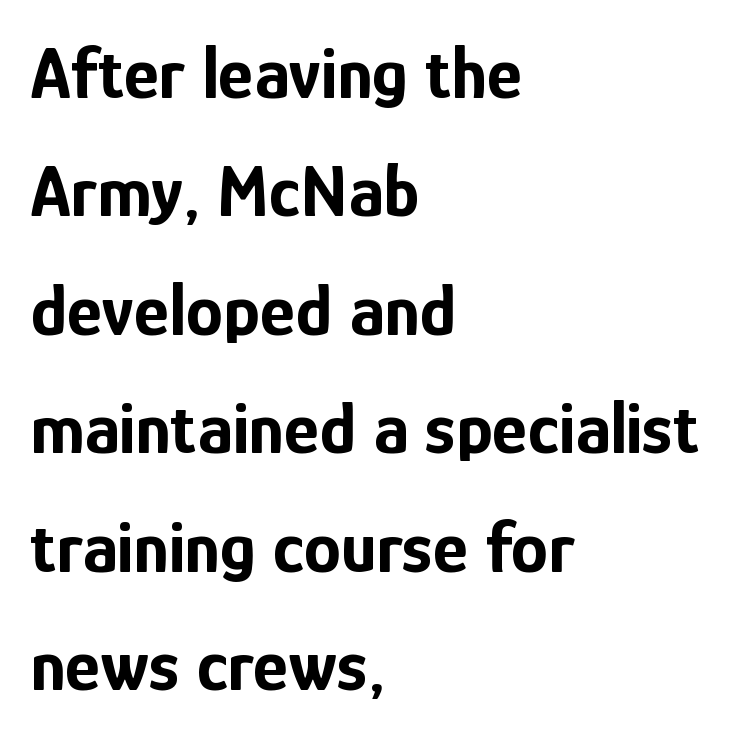
Rule under the text: the space is simply empty. Type style note: lacks serifs. The face used here is proportionally spaced, like ordinary book or web type. The strokes are fattened all the way to bold. Look at the tracking — it's just the regular setting, nothing added. Posture: straight, roman, zero tilt.
